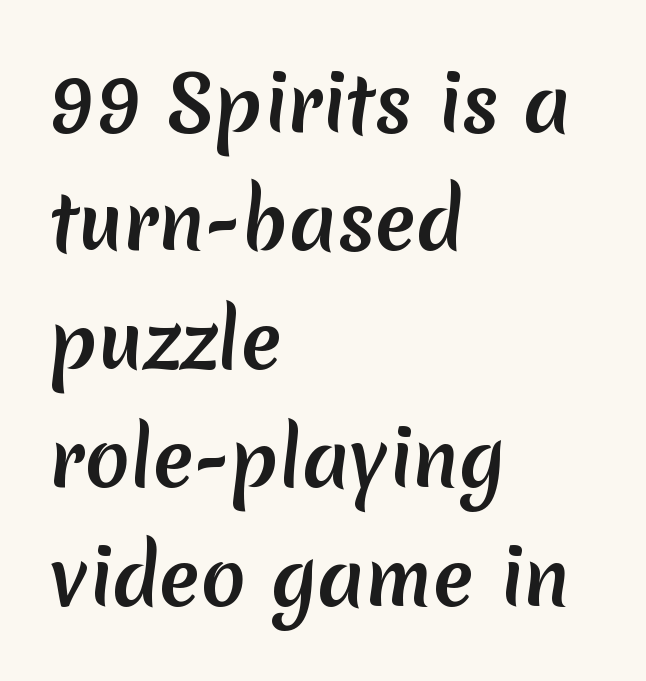
The specimen omits any rule beneath the text block's lines. A classic flush-left, rag-right setting is used for this passage. Varying glyph widths throughout — classic text-font behaviour. Look at the tracking — it's just the regular setting, nothing added. Look at the bottom of the vertical strokes: they stop flat, with no serifs. Leading matches the norm, producing a regular column.
